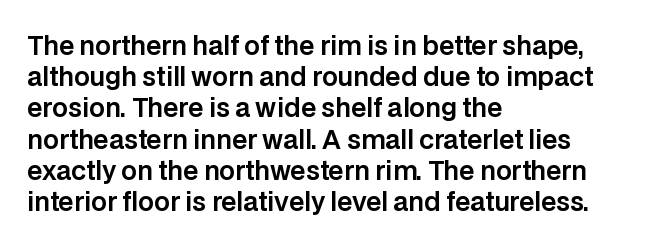
If you drew a line through each stem, it would be perfectly vertical. Leading: standard. The setting favours the left margin, as ordinary paragraphs usually do. Nobody touched the tracking dial on this one. Lines of text with bare space underneath.
